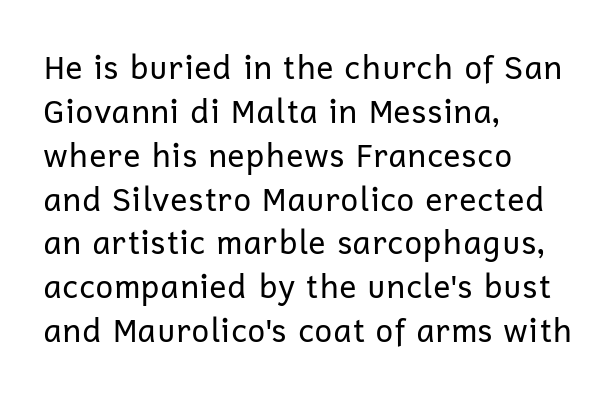
The image shows 32 px regular-weight sans-serif type, upright; set left-aligned, normal line spacing (1.37x), normal letter spacing, not underlined; low stroke contrast and a medium x-height.
